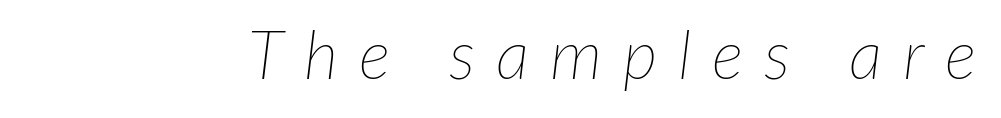
Type without underlining. These lines are rendered in a variable-pitch font. This is oblique type, the kind used for emphasis or titles. Compared with typical body copy, the letter spacing here is much looser.
